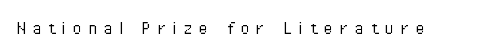
{"italic": "no", "bold": "no", "underline": "no", "letter_spacing": "wide", "letter_spacing_em": 0.34, "glyph_px": 20}
